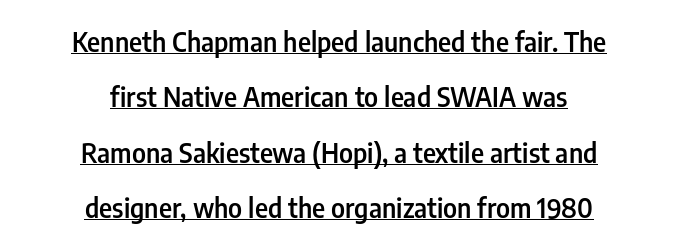
Which margin do the lines hug? Neither — every line sits in the middle. Underlined type. These lines carry some extra weight — a demibold, not a full bold. Tall strokes in this sample are plumb rather than angled. Whoever set this chose breathing room over compactness in the vertical rhythm. Between one letter and the next there's only the usual sliver of space.
